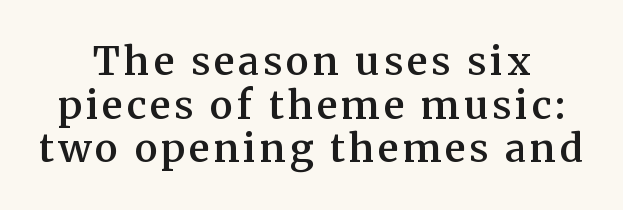
{"serif": "yes", "italic": "no", "bold": "semi", "weight": "semibold", "width": "normal", "stroke_contrast": "medium", "x_height": "medium", "monospaced": "no", "underline": "no", "align": "center", "line_spacing": "tight", "line_spacing_ratio": 1.12, "glyph_px": 39}
